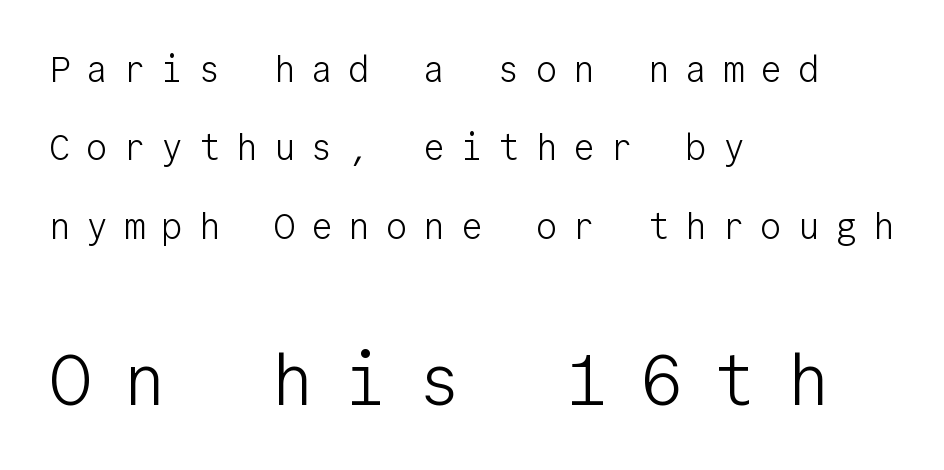
{"serif": "no", "italic": "no", "bold": "no", "weight": "light", "width": "normal", "stroke_contrast": "low", "x_height": "medium", "monospaced": "yes", "underline": "no", "align": "left", "line_spacing": "loose", "line_spacing_ratio": 2.18, "letter_spacing": "wide", "letter_spacing_em": 0.44, "larger_block": "second", "size_ratio": 1.97, "glyph_px": 71}
